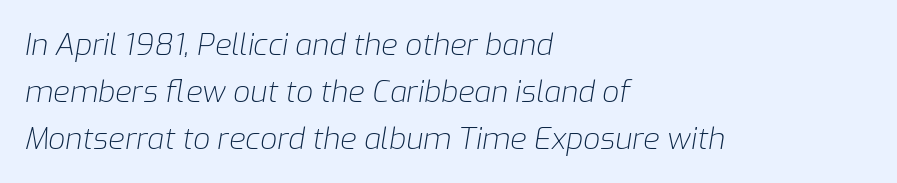
The line-height multiplier appears to be the usual default. Glyph-to-glyph distance matches everyday printed text. The foot of each line stays bare and open. Alignment: flush left. Think of a printed novel: that variable character pitch is what you see here. The letters look calm and open, with moderate or lighter stems.
